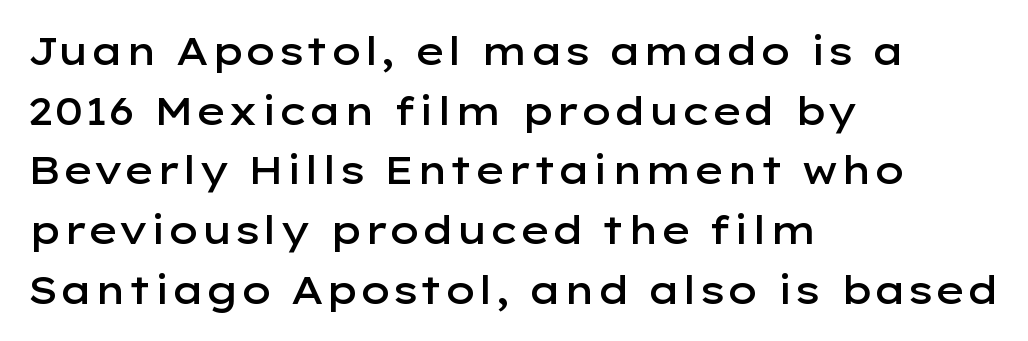
Is there any slant? The stems are plumb. Proportional: the letters do not fall into vertical columns. Vertically, the passage feels balanced, rows spaced as you'd expect. On the weight axis this lands at semibold, roughly 600. The passage shown has conventional tracking throughout. I'd call this a sans setting — the letters go barefoot.
